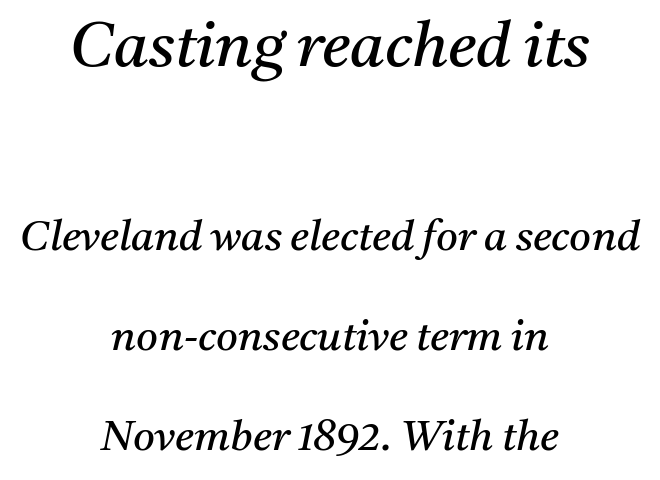
The rendering applies a slant to the glyphs. Proportional: the letters do not fall into vertical columns. I'd call this a serif setting — the letters wear small feet. Line starts and ends both wander, symmetrically. These two chunks differ in scale, with the top chunk taking the larger measure. Each row of text sits above clean, open space.
